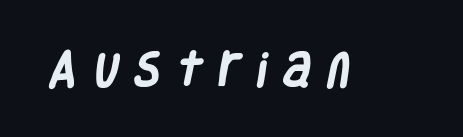
{"serif": "no", "bold": "yes", "weight": "heavy", "width": "condensed", "stroke_contrast": "low", "x_height": "large", "monospaced": "no", "underline": "no", "letter_spacing": "wide", "letter_spacing_em": 0.44, "glyph_px": 38}
